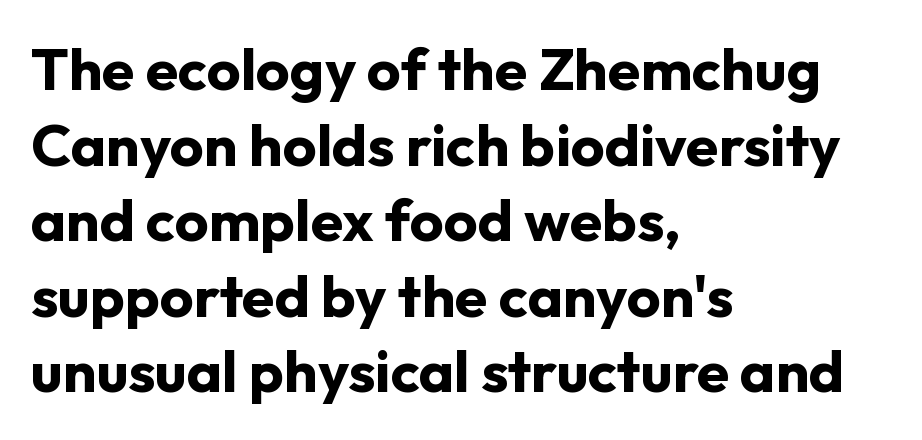
In terms of posture, this sample is upright. These lines are rendered in a variable-pitch font. Glance below the letters and you will spot only blank space. Compared with typical paragraphs, the rows here are spaced about the same.
